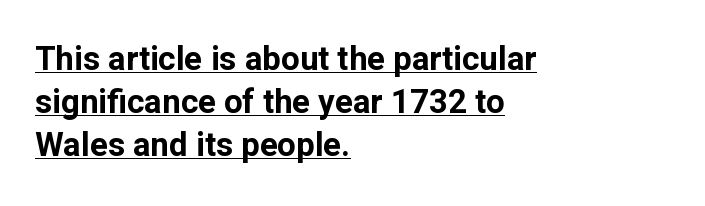
{"serif": "no", "italic": "no", "bold": "yes", "weight": "bold", "width": "normal", "stroke_contrast": "low", "x_height": "medium", "monospaced": "no", "underline": "yes", "align": "left", "line_spacing": "normal", "line_spacing_ratio": 1.31, "letter_spacing": "normal", "letter_spacing_em": 0.0, "glyph_px": 33}
